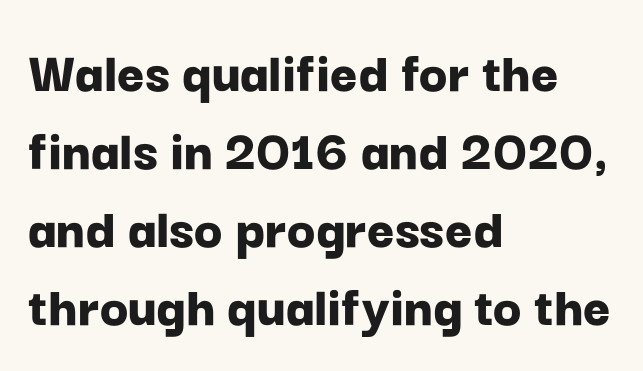
{"serif": "no", "italic": "no", "bold": "yes", "weight": "bold", "width": "normal", "stroke_contrast": "low", "x_height": "medium", "monospaced": "no", "underline": "no", "align": "left", "line_spacing": "normal", "line_spacing_ratio": 1.32, "letter_spacing": "normal", "letter_spacing_em": 0.0, "glyph_px": 59}
